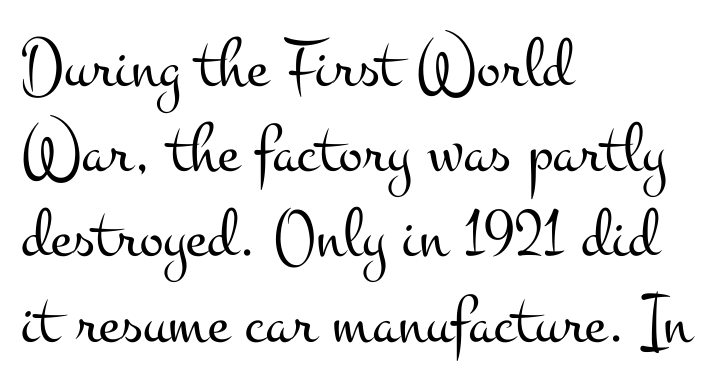
{"serif": "yes", "bold": "no", "weight": "light", "width": "wide", "stroke_contrast": "medium", "x_height": "small", "monospaced": "no", "underline": "no", "align": "left", "line_spacing_ratio": 1.2, "letter_spacing": "normal", "letter_spacing_em": 0.0, "glyph_px": 71}
